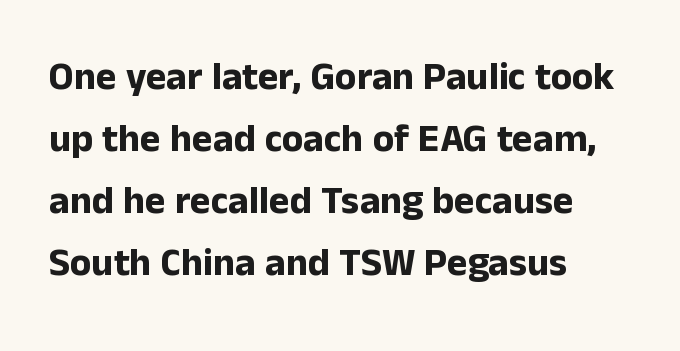
Q: Is the text bold? A: Yes.
Q: Is the text italic (slanted)? A: No, it is upright.
Q: Is the typeface a serif or a sans-serif typeface? A: Sans-serif.
Q: Is the text underlined? A: No.
Q: How is the paragraph aligned? A: Left-aligned.
Q: Is the spacing between letters normal or unusually wide? A: Normal.
Q: Is the spacing between lines tight, normal or loose? A: Normal.
Q: Width (condensed, normal, or wide)? A: Normal.
Q: Stroke contrast? A: Low.
Q: x-height? A: Medium.
Q: Monospaced? A: No.
